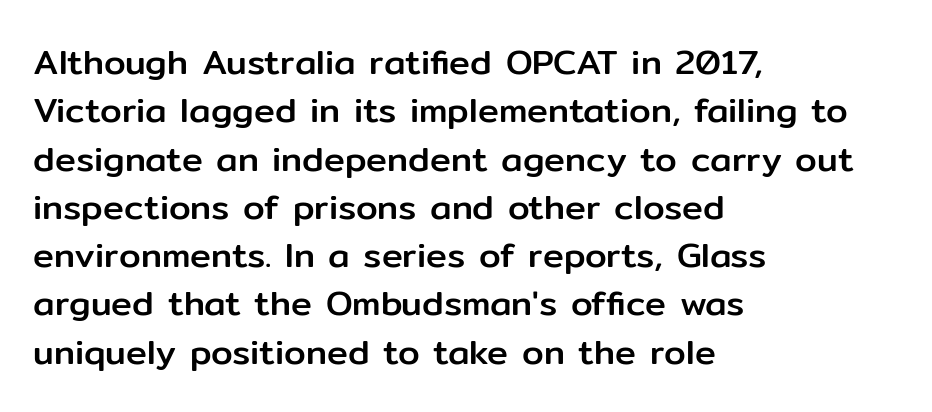
{"serif": "no", "italic": "no", "width": "normal", "stroke_contrast": "low", "x_height": "medium", "monospaced": "no", "underline": "no", "align": "left", "line_spacing": "normal", "line_spacing_ratio": 1.38, "letter_spacing": "normal", "letter_spacing_em": 0.0, "glyph_px": 35}
